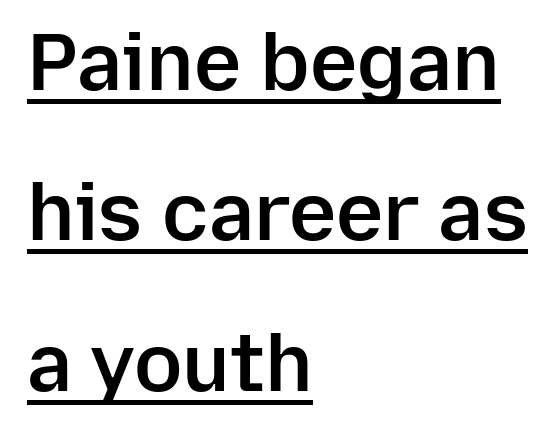
Every stem runs plumb, perpendicular to the baseline. The passage shown is typed in a proportional face where columns would drift. Is the letter spacing exaggerated? No — it looks like the ordinary default. Check the space under the baseline: a stroke is drawn there. How heavy is the stroke? Medium-heavy — a semibold, shy of bold.
